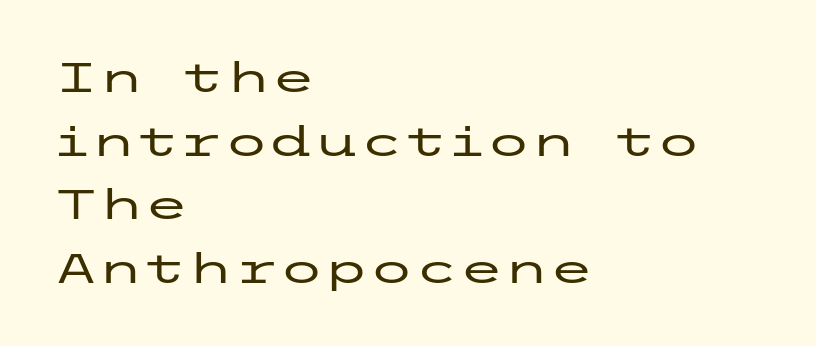
The image shows 41 px wide sans-serif type, upright; set left-aligned, normal line spacing (1.55x), normal letter spacing, not underlined; low stroke contrast and a medium x-height.
